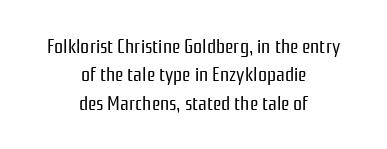
This sample is center-justified, so both line endings float freely. Unbolded letterforms with no extra heft. The specimen omits any rule beneath the text block's lines. Nothing unusual about the tracking: characters are spaced as the font intends. If you drew a line through each stem, it would be perfectly vertical.
